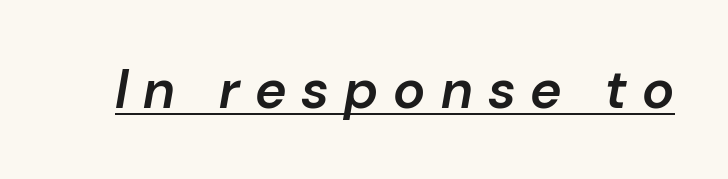
Q: Is the text bold? A: Semi-bold.
Q: Is the text italic (slanted)? A: Yes, it leans right by about 10 degrees.
Q: Is the text underlined? A: Yes.
Q: Is the spacing between letters normal or unusually wide? A: Unusually wide.
Q: Width (condensed, normal, or wide)? A: Normal.
Q: Stroke contrast? A: Low.
Q: x-height? A: Medium.
Q: Monospaced? A: No.
